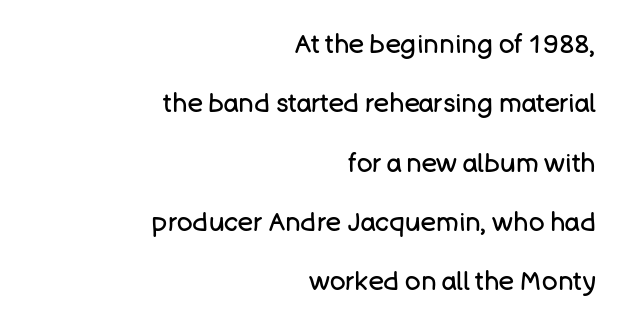
{"italic": "no", "bold": "no", "underline": "no", "align": "right", "line_spacing": "loose", "line_spacing_ratio": 2.28, "letter_spacing": "normal", "letter_spacing_em": 0.0, "glyph_px": 26}
